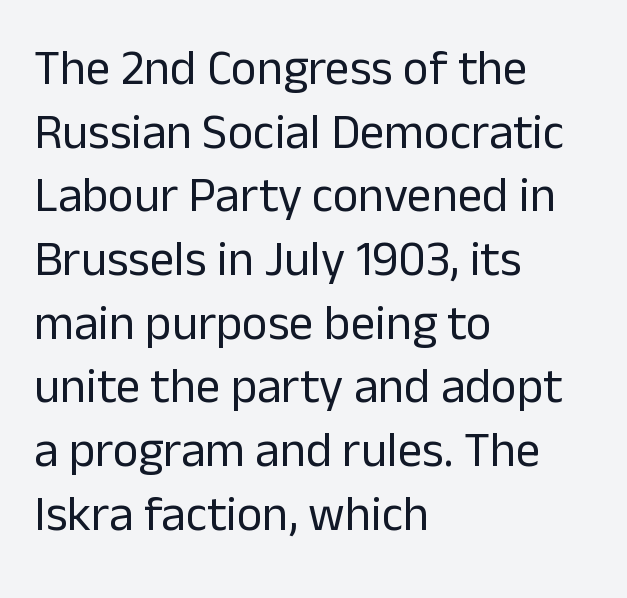
Q: Is the text bold? A: No.
Q: Is the text italic (slanted)? A: No, it is upright.
Q: Is the typeface a serif or a sans-serif typeface? A: Sans-serif.
Q: Is the text underlined? A: No.
Q: How is the paragraph aligned? A: Left-aligned.
Q: Is the spacing between letters normal or unusually wide? A: Normal.
Q: Is the spacing between lines tight, normal or loose? A: Normal.
Q: Width (condensed, normal, or wide)? A: Normal.
Q: Stroke contrast? A: Low.
Q: x-height? A: Medium.
Q: Monospaced? A: No.
